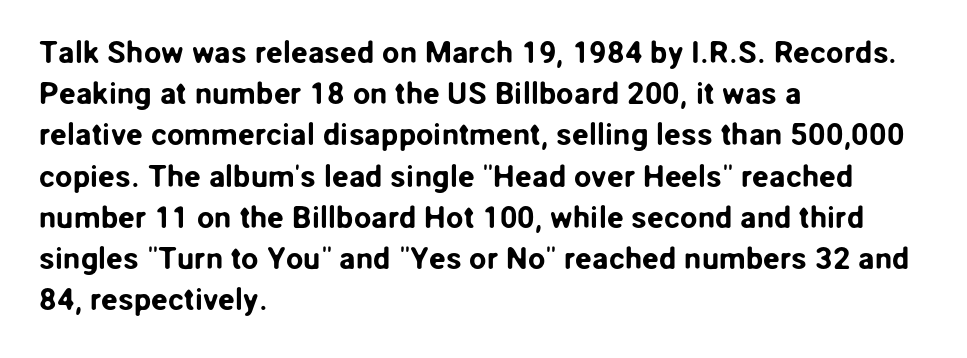
Is there any slant? The stems are plumb. What's the leading like? Ordinary, nothing unusual. Think of a printed novel: that variable character pitch is what you see here. There is no visible air inserted between adjacent glyphs. Font category for this specimen: sans-serif.
